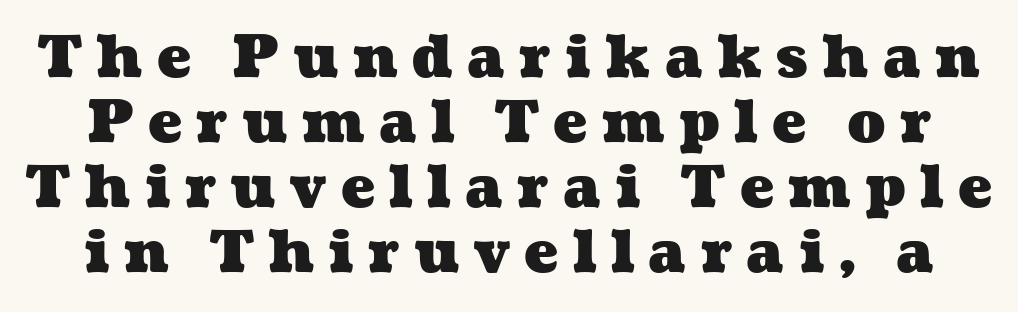
Decoration check: the copy has no underline. The letterforms stand isolated, each surrounded by extra space. Spacing verdict: proportional, widths tailored to each character. In terms of weight, the rendering is a true, heavy bold. Vertically, the passage feels compressed, each row crowding the next.
